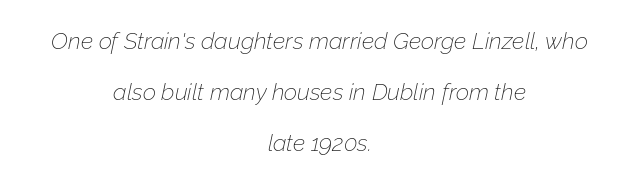
The setting favours the middle, as headings and verse often do. This rendering leaves character spacing at its baseline value. Check the space under the baseline: it is left empty. An italicized treatment has been applied to the whole sample. This block would shrink considerably if given ordinary leading; it's expanded now. Stems here are at most as thick as an everyday book face.
